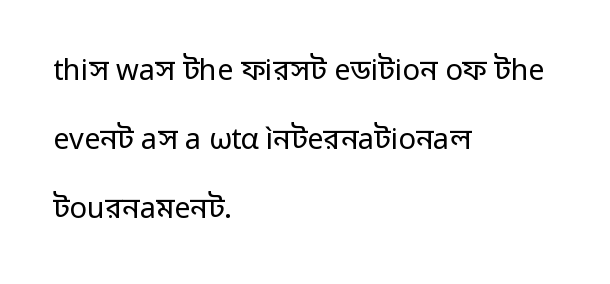
Q: Is the text bold? A: No.
Q: Is the text italic (slanted)? A: No, it is upright.
Q: Is the typeface a serif or a sans-serif typeface? A: Sans-serif.
Q: Is the text underlined? A: No.
Q: How is the paragraph aligned? A: Left-aligned.
Q: Is the spacing between letters normal or unusually wide? A: Normal.
Q: Is the spacing between lines tight, normal or loose? A: Loose.
Q: Width (condensed, normal, or wide)? A: Normal.
Q: Stroke contrast? A: Low.
Q: x-height? A: Medium.
Q: Monospaced? A: No.
